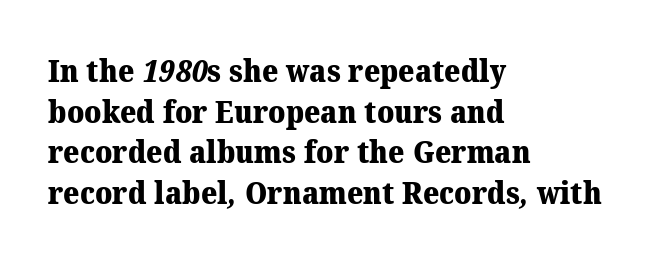
Q: Is the text bold? A: Yes.
Q: Is the typeface a serif or a sans-serif typeface? A: Serif.
Q: Is the text underlined? A: No.
Q: How is the paragraph aligned? A: Left-aligned.
Q: Is the spacing between letters normal or unusually wide? A: Normal.
Q: Is the spacing between lines tight, normal or loose? A: Normal.
Q: Width (condensed, normal, or wide)? A: Normal.
Q: Stroke contrast? A: Medium.
Q: x-height? A: Medium.
Q: Monospaced? A: No.
